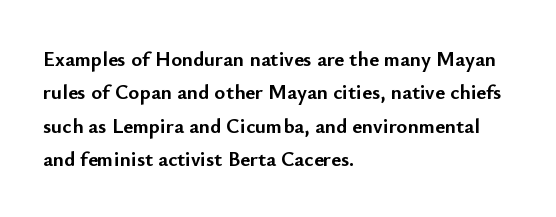
{"italic": "no", "bold": "yes", "underline": "no", "align": "left", "line_spacing": "normal", "line_spacing_ratio": 1.59, "letter_spacing": "normal", "letter_spacing_em": 0.0, "glyph_px": 21}
